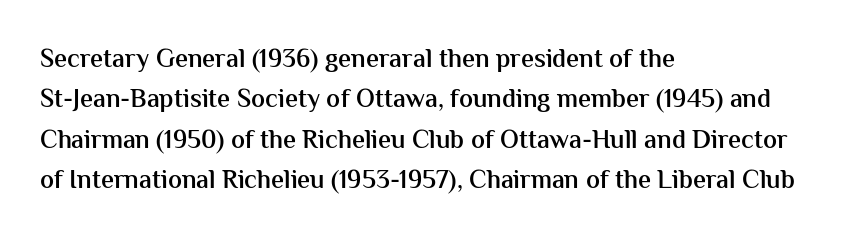
The image shows 26 px text type, upright; set left-aligned, normal line spacing (1.55x), normal letter spacing, not underlined.
